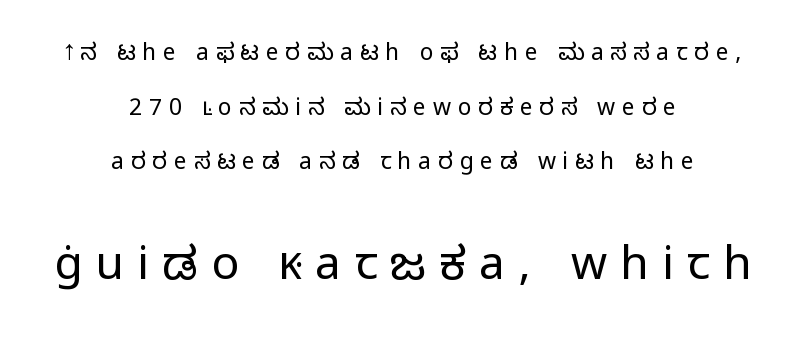
{"serif": "no", "italic": "no", "bold": "no", "weight": "light", "width": "normal", "stroke_contrast": "low", "x_height": "medium", "monospaced": "no", "underline": "no", "align": "center", "line_spacing": "loose", "line_spacing_ratio": 2.37, "letter_spacing": "wide", "letter_spacing_em": 0.29, "larger_block": "second", "size_ratio": 2.0, "glyph_px": 46}
